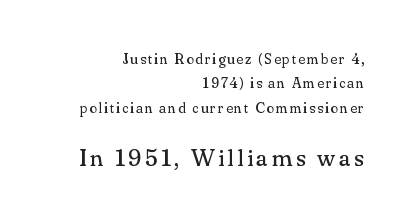
{"italic": "no", "bold": "no", "underline": "no", "align": "right", "line_spacing_ratio": 1.74, "larger_block": "second", "size_ratio": 1.71, "glyph_px": 24}
